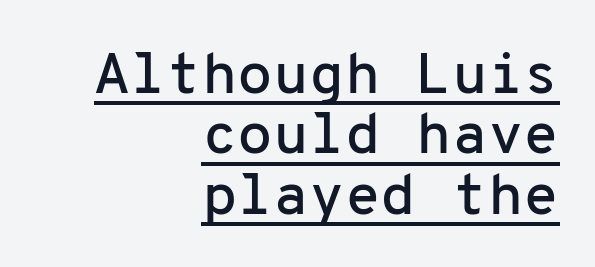
Q: Is the text italic (slanted)? A: No, it is upright.
Q: Is the typeface a serif or a sans-serif typeface? A: Sans-serif.
Q: Is the text underlined? A: Yes.
Q: How is the paragraph aligned? A: Right-aligned.
Q: Is the spacing between letters normal or unusually wide? A: Normal.
Q: Is the spacing between lines tight, normal or loose? A: Tight.
Q: Width (condensed, normal, or wide)? A: Normal.
Q: Stroke contrast? A: Low.
Q: x-height? A: Medium.
Q: Monospaced? A: Yes.
